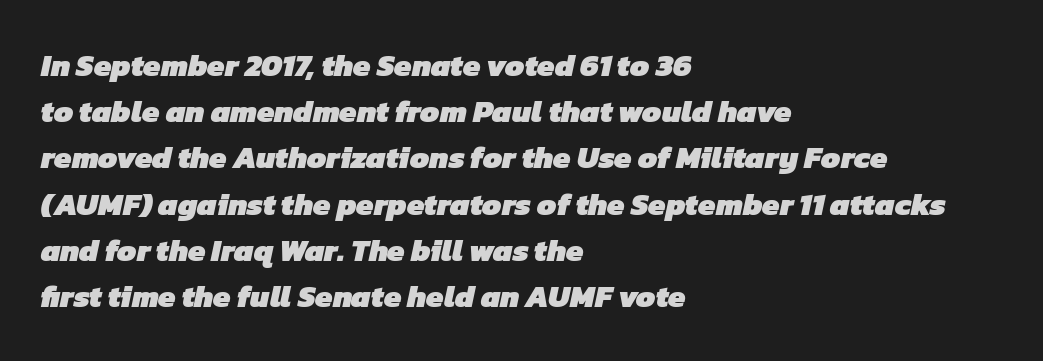
Q: Is the text bold? A: Yes.
Q: Is the typeface a serif or a sans-serif typeface? A: Sans-serif.
Q: Is the text underlined? A: No.
Q: How is the paragraph aligned? A: Left-aligned.
Q: Is the spacing between letters normal or unusually wide? A: Normal.
Q: Is the spacing between lines tight, normal or loose? A: Normal.
Q: Width (condensed, normal, or wide)? A: Normal.
Q: Stroke contrast? A: Low.
Q: x-height? A: Medium.
Q: Monospaced? A: No.
